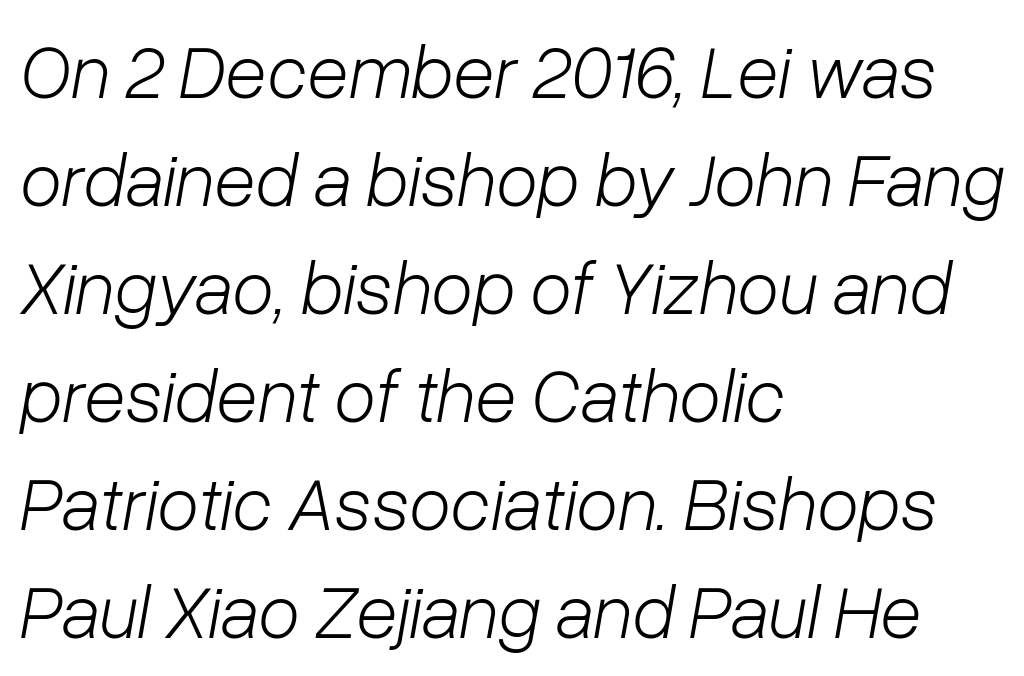
Bare-footed words on every line. Caption: face not bold, strokes unweighted. Nothing unusual about the tracking: characters are spaced as the font intends. Varying glyph widths throughout — classic text-font behaviour.
